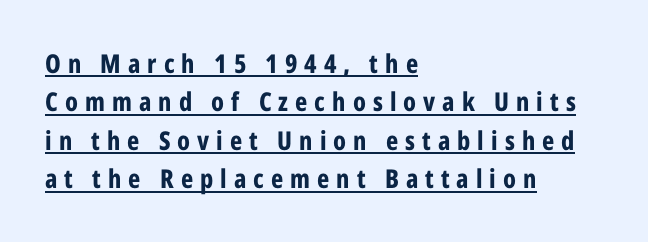
{"italic": "no", "bold": "yes", "underline": "yes", "align": "left", "line_spacing": "normal", "line_spacing_ratio": 1.48, "letter_spacing": "wide", "letter_spacing_em": 0.27, "glyph_px": 26}
